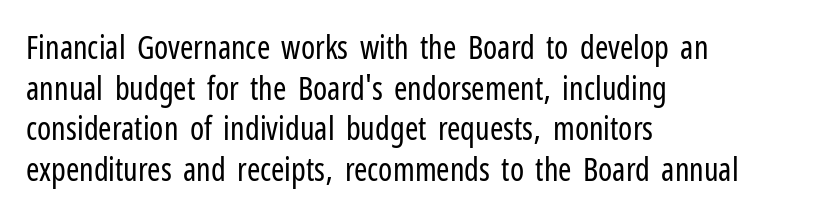
{"serif": "no", "italic": "no", "bold": "no", "weight": "regular", "width": "condensed", "stroke_contrast": "low", "x_height": "medium", "monospaced": "no", "underline": "no", "align": "left", "line_spacing": "normal", "line_spacing_ratio": 1.27, "letter_spacing": "normal", "letter_spacing_em": 0.0, "glyph_px": 32}
